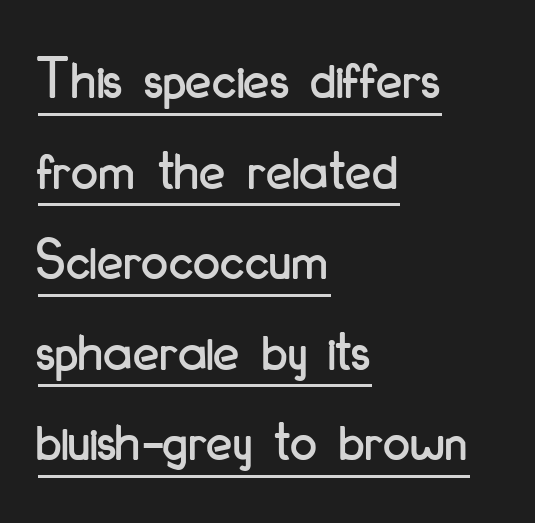
Spacing between characters is what you'd get straight out of the box. Each line starts at the same left margin while the right side varies. What decoration does the sample have? An underline. Evenly set lines give the paragraph a standard silhouette. The lettering holds an erect, upright posture throughout. Spacing verdict: proportional, widths tailored to each character.
